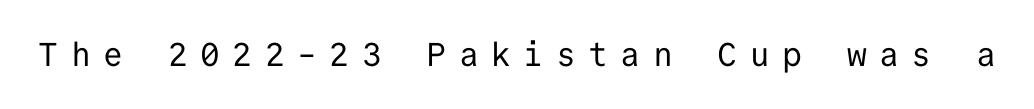
{"serif": "no", "italic": "no", "bold": "no", "weight": "regular", "width": "normal", "stroke_contrast": "low", "x_height": "medium", "monospaced": "yes", "underline": "no", "letter_spacing": "wide", "letter_spacing_em": 0.38, "glyph_px": 33}
